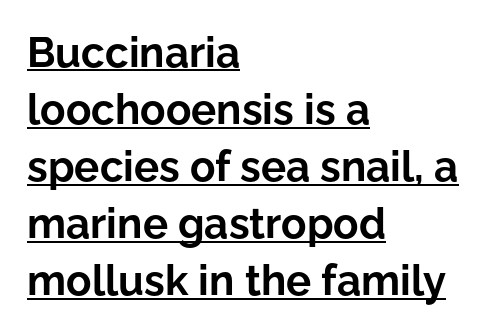
Look at the stroke-to-counter ratio: heavy, a bold. The face used here is proportionally spaced, like ordinary book or web type. The characters display no serif detailing; their extremities are plain. Students, note that the glyphs here touch the page at normal intervals. Reading down the column, the eye jumps a familiar distance to each next line.
